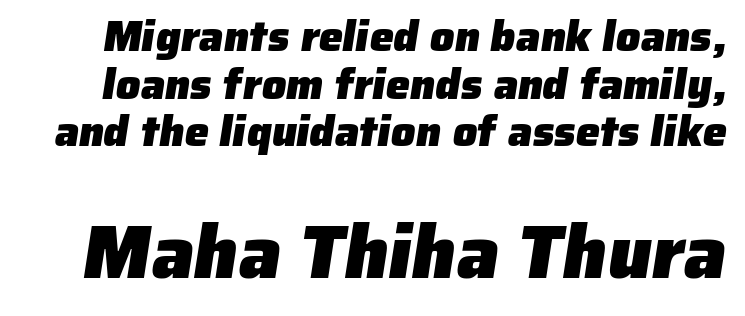
The image shows 75 px heavy sans-serif type; set tight line spacing (1.11x), normal letter spacing, not underlined; the second (bottom) block is 1.74x larger; low stroke contrast and a medium x-height.
